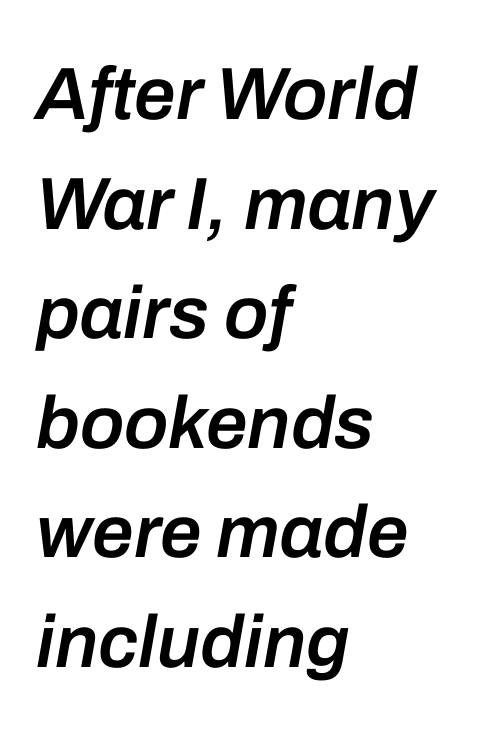
The image shows 74 px semibold type, italic (leaning right); set left-aligned, normal line spacing (1.48x), normal letter spacing, not underlined; low stroke contrast and a medium x-height.
